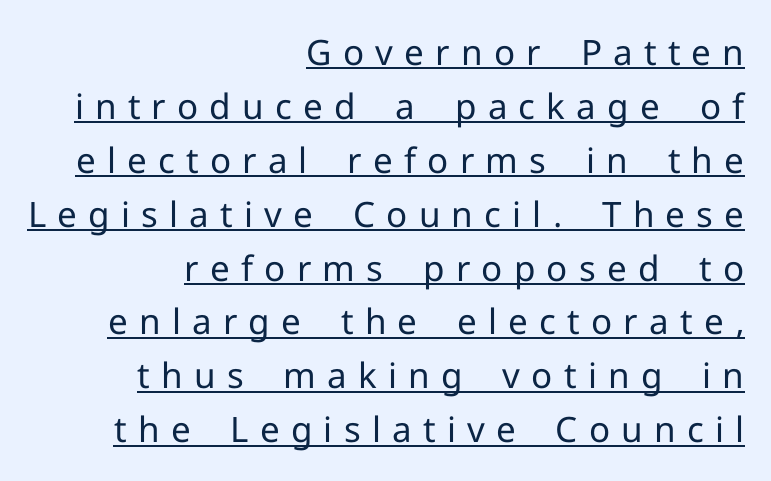
The image shows 35 px regular-weight sans-serif type, upright; set right-aligned, normal line spacing (1.54x), unusually wide letter spacing (+0.32 em), underlined; low stroke contrast and a medium x-height.
